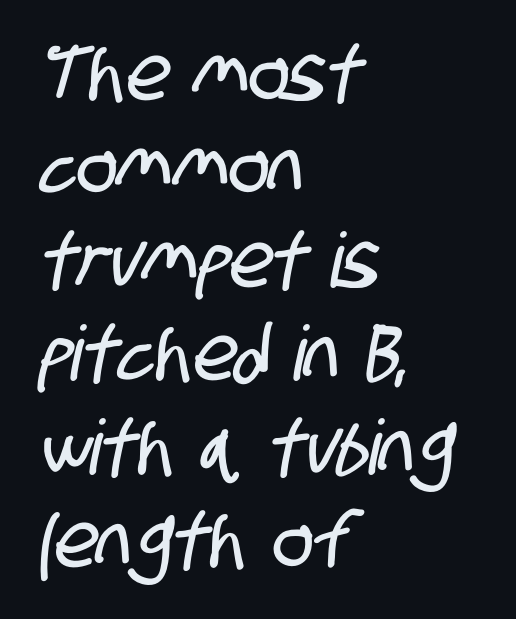
{"serif": "no", "width": "condensed", "stroke_contrast": "low", "x_height": "large", "monospaced": "no", "underline": "no", "align": "left", "line_spacing_ratio": 1.23, "letter_spacing": "normal", "letter_spacing_em": 0.0, "glyph_px": 76}
